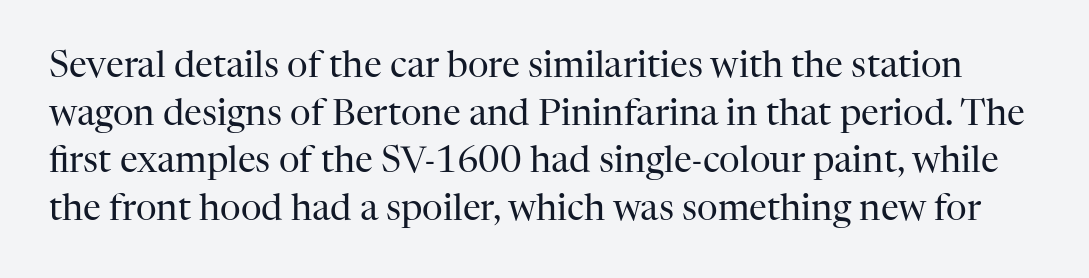
The image shows 36 px regular-weight serif type, upright; set normal line spacing (1.32x), normal letter spacing, not underlined; high stroke contrast and a medium x-height.
